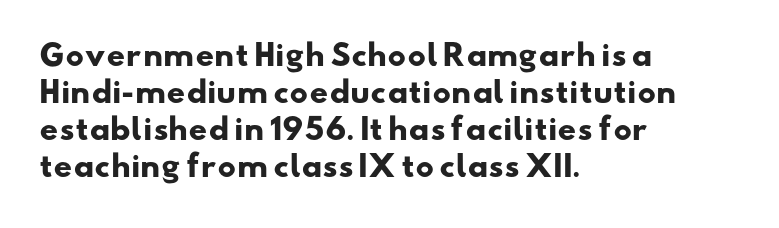
Q: Is the text bold? A: Yes.
Q: Is the typeface a serif or a sans-serif typeface? A: Sans-serif.
Q: Is the text underlined? A: No.
Q: How is the paragraph aligned? A: Left-aligned.
Q: Is the spacing between letters normal or unusually wide? A: Normal.
Q: Is the spacing between lines tight, normal or loose? A: Normal.
Q: Width (condensed, normal, or wide)? A: Wide.
Q: Stroke contrast? A: Low.
Q: x-height? A: Small.
Q: Monospaced? A: No.
